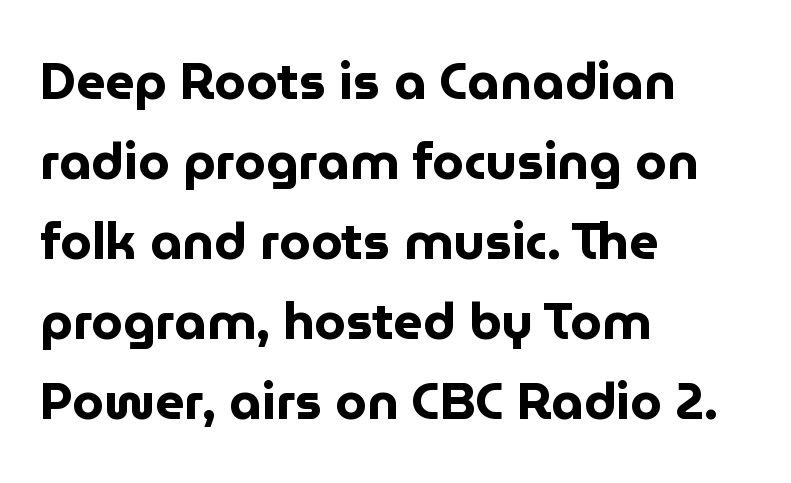
{"serif": "no", "italic": "no", "bold": "yes", "weight": "bold", "width": "normal", "stroke_contrast": "low", "x_height": "medium", "monospaced": "no", "underline": "no", "align": "left", "line_spacing": "normal", "line_spacing_ratio": 1.57, "letter_spacing": "normal", "letter_spacing_em": 0.0, "glyph_px": 51}
